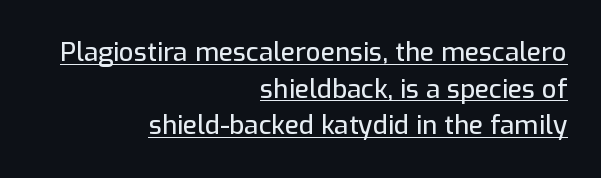
Q: Is the text italic (slanted)? A: No, it is upright.
Q: Is the text underlined? A: Yes.
Q: How is the paragraph aligned? A: Right-aligned.
Q: Is the spacing between letters normal or unusually wide? A: Normal.
Q: Is the spacing between lines tight, normal or loose? A: Normal.
